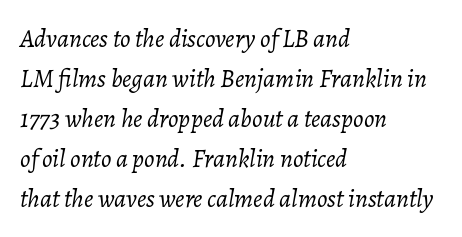
The designer left line spacing at the default. Descenders are the only things crossing below the line. Is this a heavy cut? Hardly; it is regular or lighter. Would a proofreader flag this as italicized? Yes.
